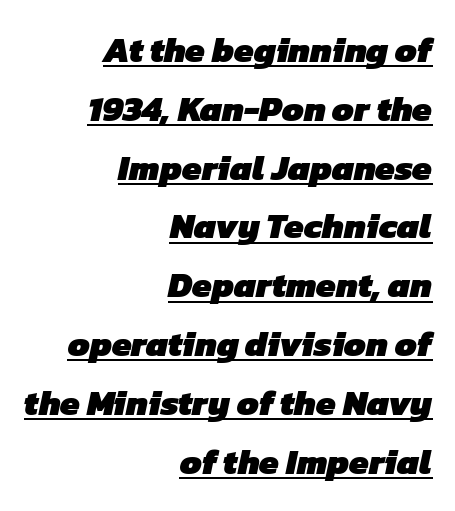
{"serif": "no", "bold": "yes", "weight": "heavy", "width": "normal", "stroke_contrast": "low", "x_height": "medium", "monospaced": "no", "underline": "yes", "align": "right", "line_spacing": "normal", "line_spacing_ratio": 1.68, "letter_spacing": "normal", "letter_spacing_em": 0.0, "glyph_px": 35}
